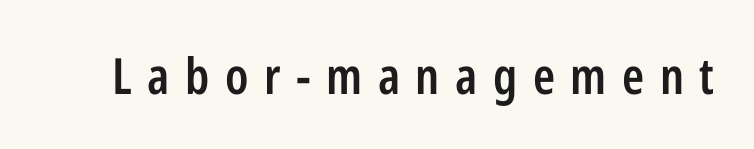
A bit beefed up — I'd call it semibold rather than bold. In terms of letterform style, serifs are entirely absent. The letters advance in unequal steps, a hallmark of proportional type. Descenders are the only things crossing below the line.
